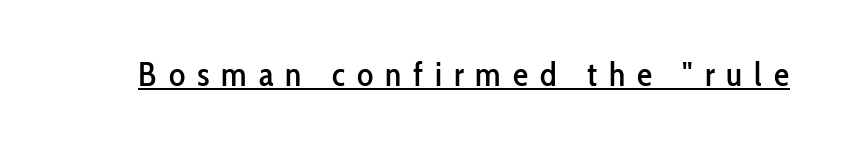
The image shows 34 px condensed sans-serif type, upright; set unusually wide letter spacing (+0.35 em), underlined; low stroke contrast and a medium x-height.
